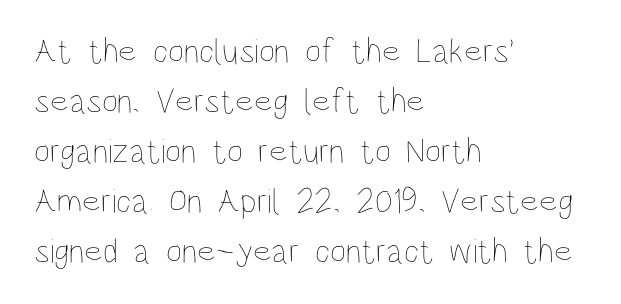
{"italic": "no", "bold": "no", "weight": "thin", "width": "condensed", "stroke_contrast": "low", "x_height": "large", "monospaced": "no", "underline": "no", "align": "left", "line_spacing": "normal", "line_spacing_ratio": 1.43, "letter_spacing": "normal", "letter_spacing_em": 0.0, "glyph_px": 35}
